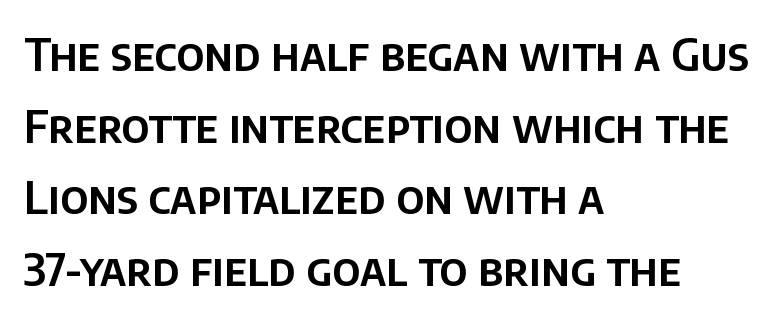
{"serif": "no", "italic": "no", "width": "normal", "stroke_contrast": "low", "x_height": "large", "monospaced": "no", "underline": "no", "align": "left", "line_spacing": "normal", "line_spacing_ratio": 1.59, "letter_spacing": "normal", "letter_spacing_em": 0.0, "glyph_px": 45}
